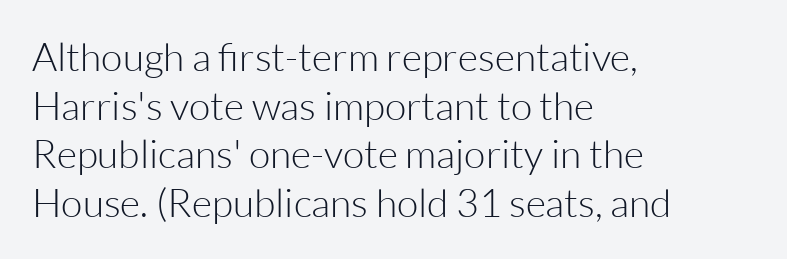
{"serif": "no", "italic": "no", "bold": "no", "weight": "light", "width": "normal", "stroke_contrast": "low", "x_height": "medium", "monospaced": "no", "underline": "no", "align": "left", "line_spacing": "normal", "line_spacing_ratio": 1.25, "letter_spacing": "normal", "letter_spacing_em": 0.0, "glyph_px": 39}
